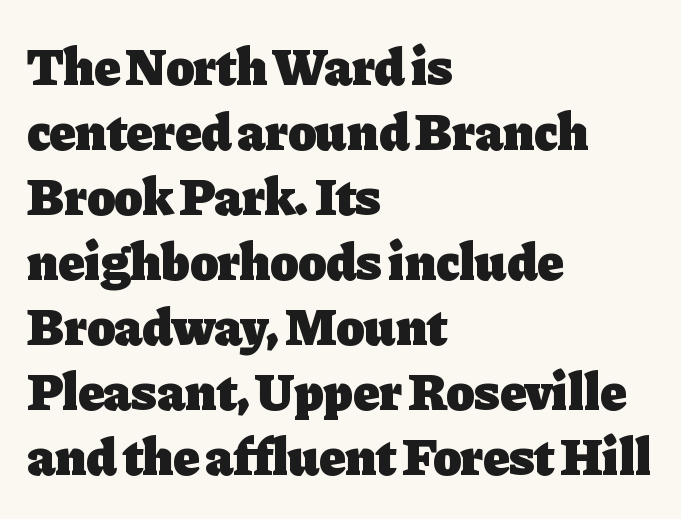
The space between consecutive lines is moderate. Chunky letters — that's bold for sure. Descender tails drop into unmarked territory. Classification — serif. Reading down the block, your eye returns to a fixed left position each line. You could not count columns in this text — the font is proportionally spaced.
